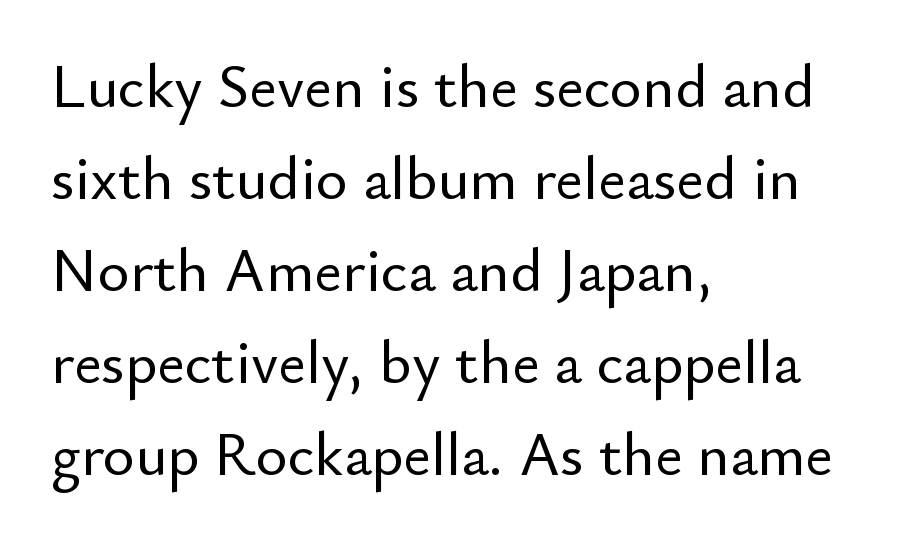
{"serif": "no", "italic": "no", "width": "normal", "stroke_contrast": "low", "x_height": "small", "monospaced": "no", "underline": "no", "align": "left", "line_spacing": "normal", "line_spacing_ratio": 1.51, "letter_spacing": "normal", "letter_spacing_em": 0.0, "glyph_px": 61}
